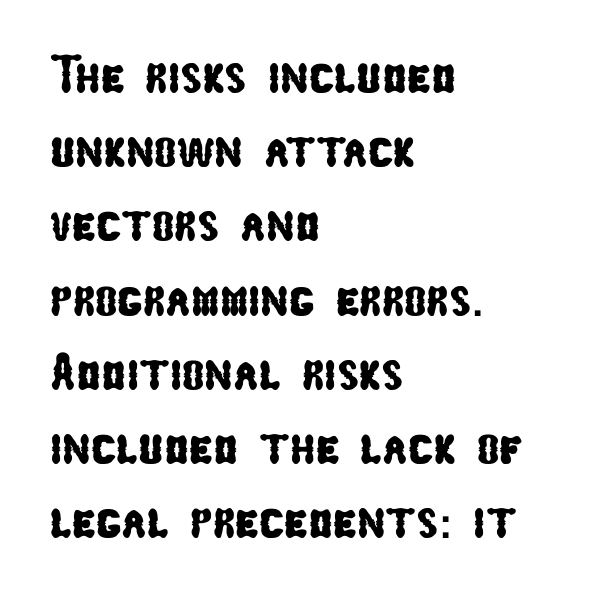
{"serif": "no", "width": "condensed", "stroke_contrast": "low", "x_height": "medium", "monospaced": "no", "underline": "no", "align": "left", "line_spacing": "normal", "line_spacing_ratio": 1.4, "letter_spacing": "normal", "letter_spacing_em": 0.0, "glyph_px": 53}
